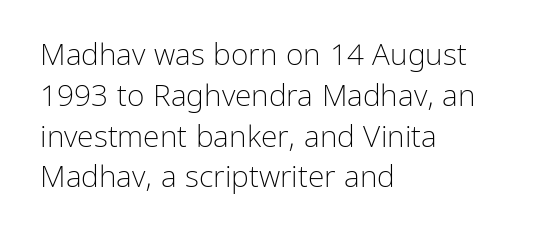
{"serif": "no", "italic": "no", "bold": "no", "weight": "light", "width": "normal", "stroke_contrast": "low", "x_height": "medium", "monospaced": "no", "underline": "no", "align": "left", "line_spacing": "normal", "line_spacing_ratio": 1.36, "letter_spacing": "normal", "letter_spacing_em": 0.0, "glyph_px": 30}
